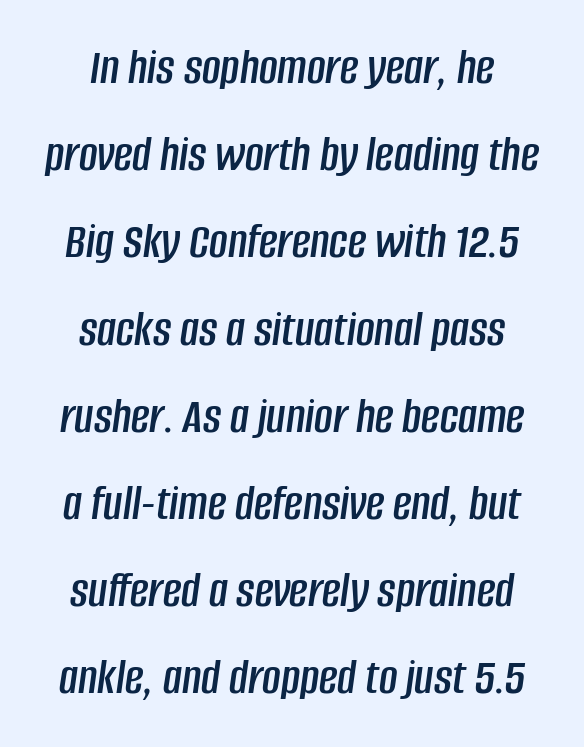
{"italic": "yes", "lean": "right", "slant_degrees": 8, "width": "condensed", "stroke_contrast": "low", "x_height": "large", "monospaced": "no", "underline": "no", "align": "center", "line_spacing_ratio": 1.71, "letter_spacing": "normal", "letter_spacing_em": 0.0, "glyph_px": 51}
